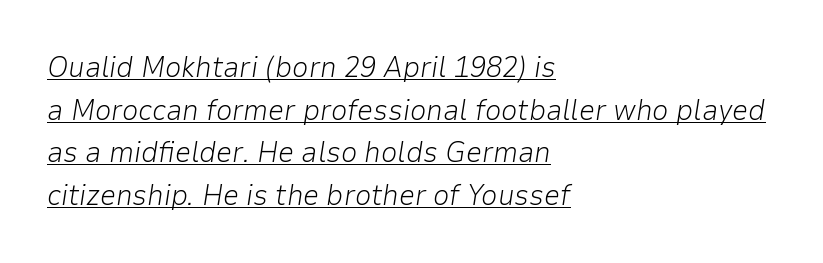
The image shows 29 px light type, italic (leaning right); set left-aligned, normal line spacing (1.47x), normal letter spacing, underlined; low stroke contrast and a medium x-height.
